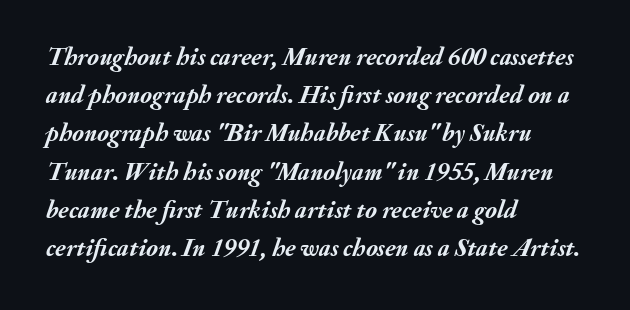
{"italic": "yes", "lean": "right", "slant_degrees": 20, "bold": "yes", "underline": "no", "align": "left", "line_spacing": "normal", "line_spacing_ratio": 1.53, "letter_spacing": "normal", "letter_spacing_em": 0.0, "glyph_px": 25}
